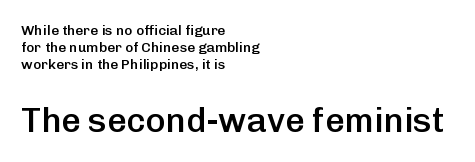
The rendering uses natural spacing where letterforms have individual widths. Emphasis by weight is partial: semibold. You can tell from the bare stems that sans-serif type was used. Notice how the passage keeps a crisp vertical edge on the left only. The letters stand straight up with perfectly vertical stems.
